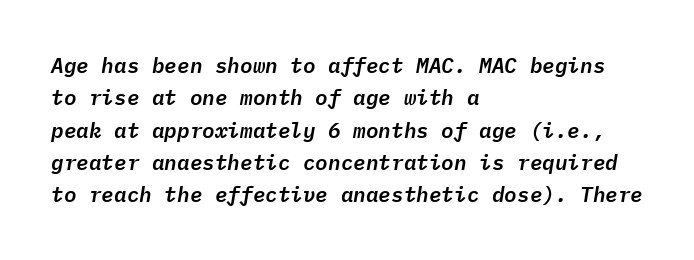
{"italic": "yes", "lean": "right", "slant_degrees": 9, "underline": "no", "align": "left", "line_spacing": "normal", "line_spacing_ratio": 1.54, "letter_spacing": "normal", "letter_spacing_em": 0.0, "glyph_px": 21}
